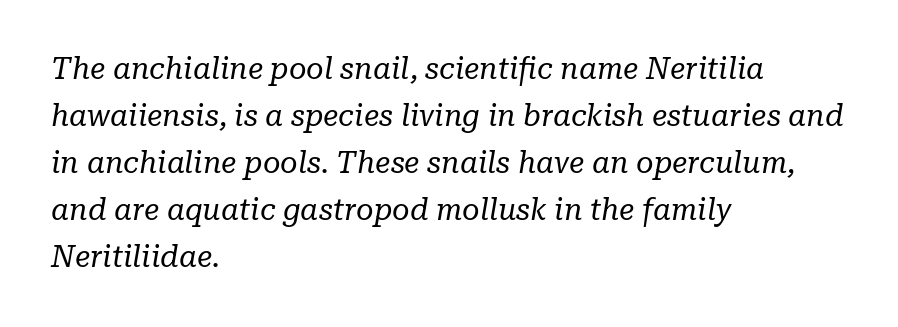
The image shows 30 px regular-weight serif type, italic (leaning right); set left-aligned, normal line spacing (1.57x), normal letter spacing, not underlined; low stroke contrast and a medium x-height.
